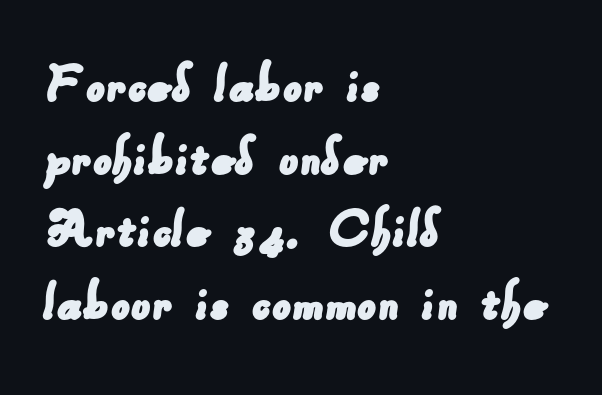
Q: Is the typeface a serif or a sans-serif typeface? A: Sans-serif.
Q: Is the text underlined? A: No.
Q: How is the paragraph aligned? A: Left-aligned.
Q: Is the spacing between letters normal or unusually wide? A: Normal.
Q: Width (condensed, normal, or wide)? A: Normal.
Q: Stroke contrast? A: Low.
Q: x-height? A: Small.
Q: Monospaced? A: No.
